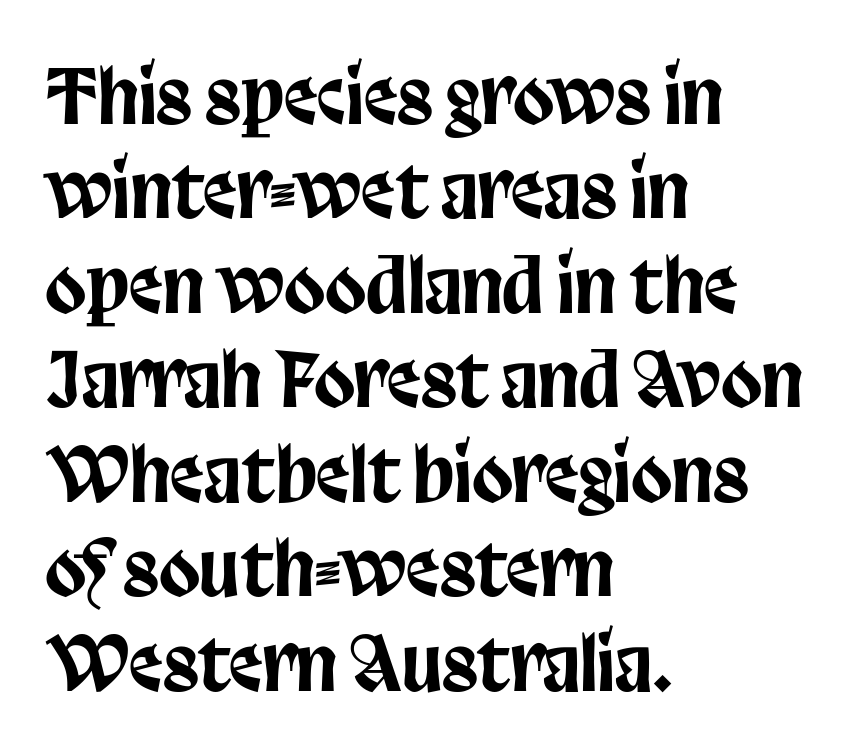
{"serif": "no", "italic": "no", "width": "condensed", "stroke_contrast": "low", "x_height": "large", "monospaced": "no", "underline": "no", "align": "left", "line_spacing": "normal", "line_spacing_ratio": 1.26, "letter_spacing": "normal", "letter_spacing_em": 0.0, "glyph_px": 75}
